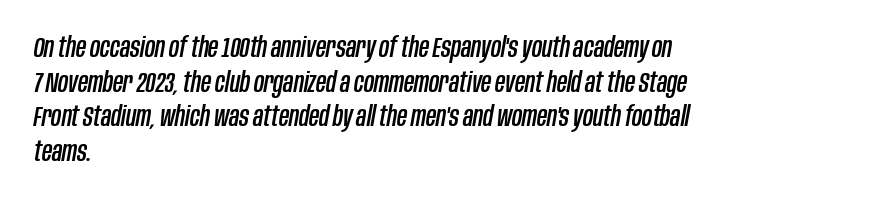
Q: Is the text italic (slanted)? A: Yes, it leans right by about 10 degrees.
Q: Is the text underlined? A: No.
Q: How is the paragraph aligned? A: Left-aligned.
Q: Is the spacing between letters normal or unusually wide? A: Normal.
Q: Width (condensed, normal, or wide)? A: Condensed.
Q: Stroke contrast? A: Low.
Q: x-height? A: Large.
Q: Monospaced? A: No.
